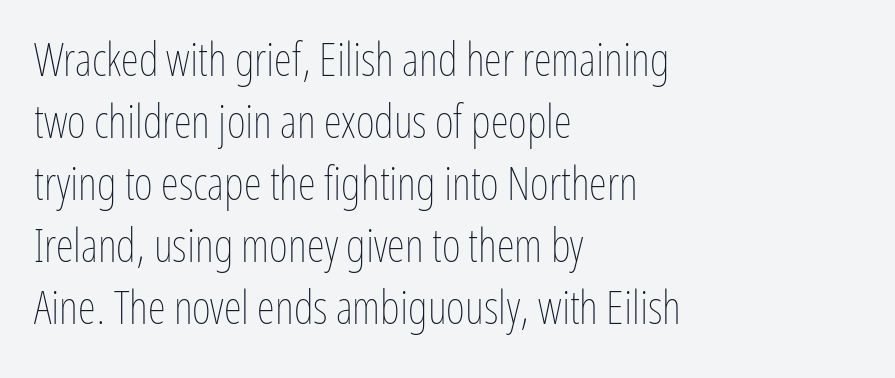
The image shows 46 px thin, condensed type, upright; set left-aligned, normal line spacing (1.35x), normal letter spacing, not underlined; low stroke contrast and a medium x-height.
